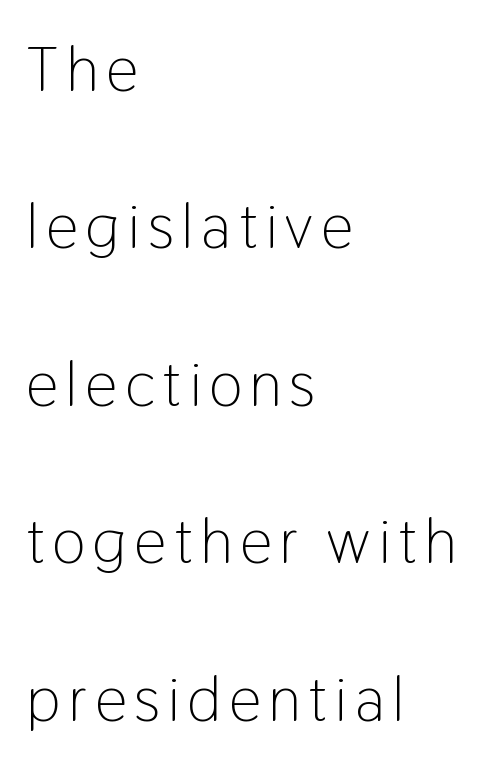
Q: Is the text bold? A: No.
Q: Is the text italic (slanted)? A: No, it is upright.
Q: Is the typeface a serif or a sans-serif typeface? A: Sans-serif.
Q: Is the text underlined? A: No.
Q: How is the paragraph aligned? A: Left-aligned.
Q: Is the spacing between lines tight, normal or loose? A: Loose.
Q: Width (condensed, normal, or wide)? A: Condensed.
Q: Stroke contrast? A: Low.
Q: x-height? A: Medium.
Q: Monospaced? A: No.
